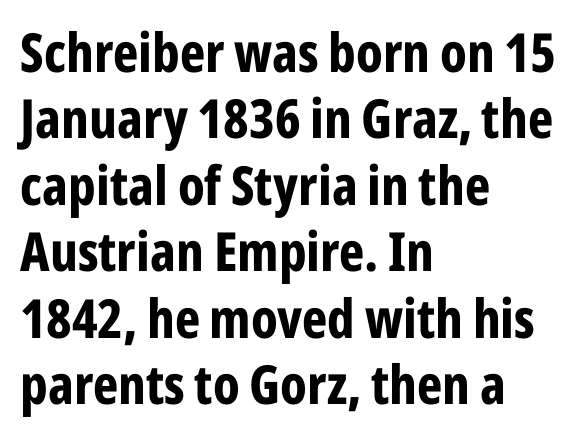
The typesetting leans heavy: a genuine bold. Default kerning and tracking; the words read as compact shapes. Italic? Not at all — the glyphs are vertical. Quick note: underline off. The font family rendered here belongs to the sans-serif group.
